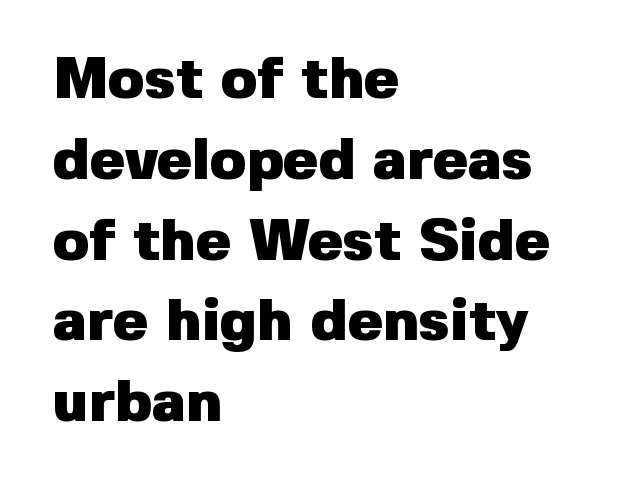
{"serif": "no", "italic": "no", "bold": "yes", "weight": "heavy", "width": "normal", "stroke_contrast": "low", "x_height": "medium", "monospaced": "no", "underline": "no", "align": "left", "line_spacing": "normal", "line_spacing_ratio": 1.37, "letter_spacing": "normal", "letter_spacing_em": 0.0, "glyph_px": 59}
